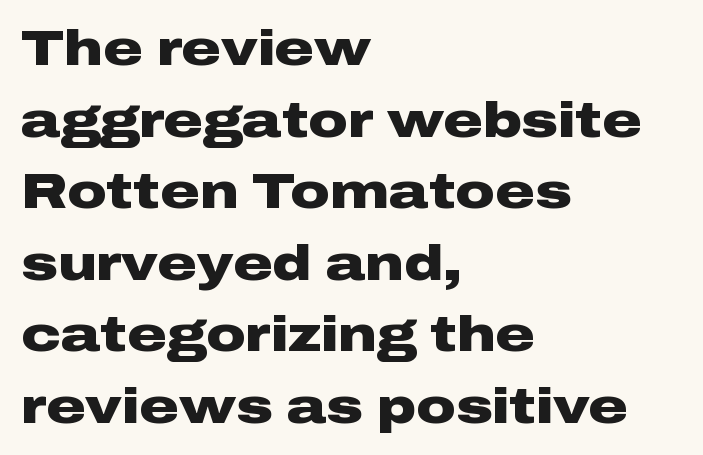
Q: Is the text bold? A: Yes.
Q: Is the text italic (slanted)? A: No, it is upright.
Q: Is the typeface a serif or a sans-serif typeface? A: Sans-serif.
Q: Is the text underlined? A: No.
Q: How is the paragraph aligned? A: Left-aligned.
Q: Is the spacing between letters normal or unusually wide? A: Normal.
Q: Is the spacing between lines tight, normal or loose? A: Normal.
Q: Width (condensed, normal, or wide)? A: Wide.
Q: Stroke contrast? A: Low.
Q: x-height? A: Medium.
Q: Monospaced? A: No.
